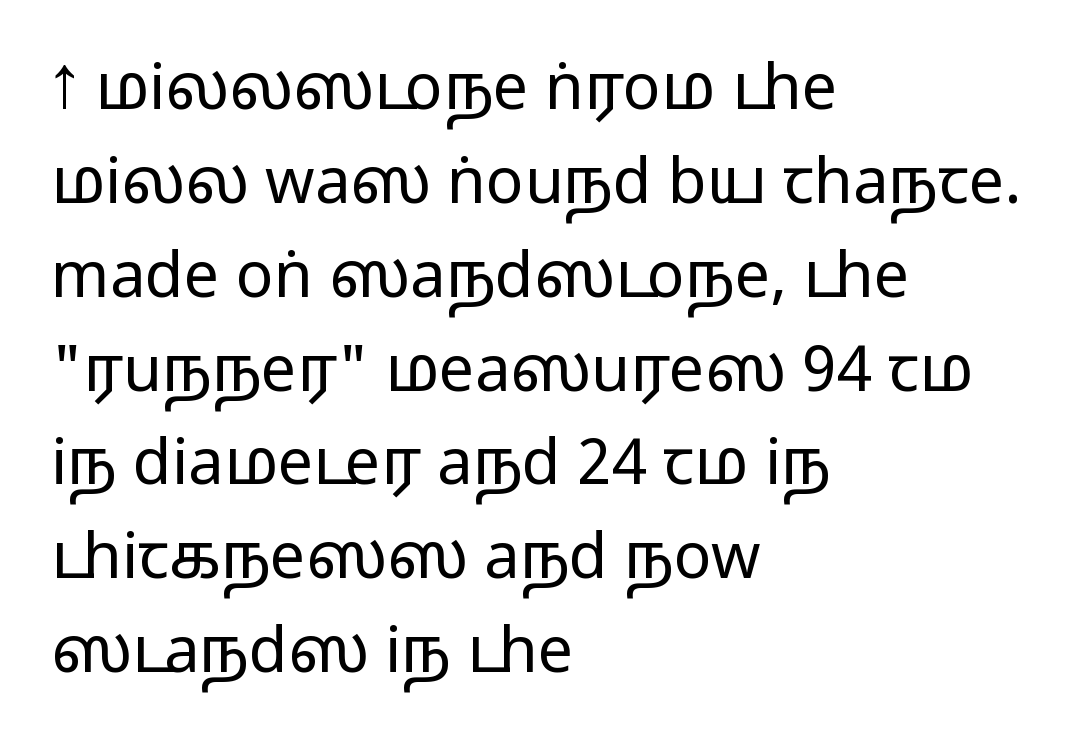
Q: Is the text italic (slanted)? A: No, it is upright.
Q: Is the typeface a serif or a sans-serif typeface? A: Sans-serif.
Q: Is the text underlined? A: No.
Q: How is the paragraph aligned? A: Left-aligned.
Q: Is the spacing between letters normal or unusually wide? A: Normal.
Q: Is the spacing between lines tight, normal or loose? A: Normal.
Q: Width (condensed, normal, or wide)? A: Wide.
Q: Stroke contrast? A: Medium.
Q: Monospaced? A: No.
